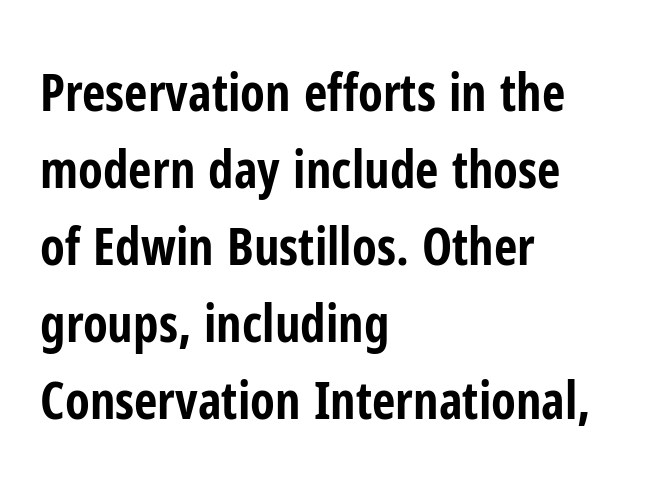
Q: Is the text bold? A: Yes.
Q: Is the text italic (slanted)? A: No, it is upright.
Q: Is the typeface a serif or a sans-serif typeface? A: Sans-serif.
Q: Is the text underlined? A: No.
Q: How is the paragraph aligned? A: Left-aligned.
Q: Is the spacing between letters normal or unusually wide? A: Normal.
Q: Is the spacing between lines tight, normal or loose? A: Normal.
Q: Width (condensed, normal, or wide)? A: Condensed.
Q: Stroke contrast? A: Low.
Q: x-height? A: Medium.
Q: Monospaced? A: No.
